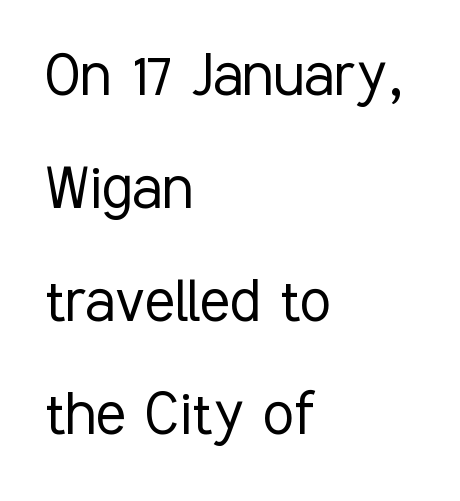
{"serif": "no", "italic": "no", "bold": "no", "weight": "light", "width": "condensed", "stroke_contrast": "low", "x_height": "medium", "monospaced": "no", "underline": "no", "align": "left", "line_spacing": "normal", "line_spacing_ratio": 1.59, "letter_spacing": "normal", "letter_spacing_em": 0.0, "glyph_px": 71}
